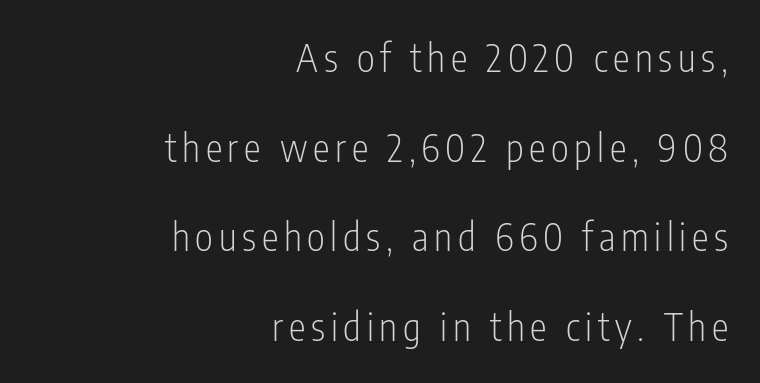
The image shows 38 px light, condensed sans-serif type, upright; set right-aligned, loose line spacing (2.36x), not underlined; low stroke contrast and a medium x-height.
